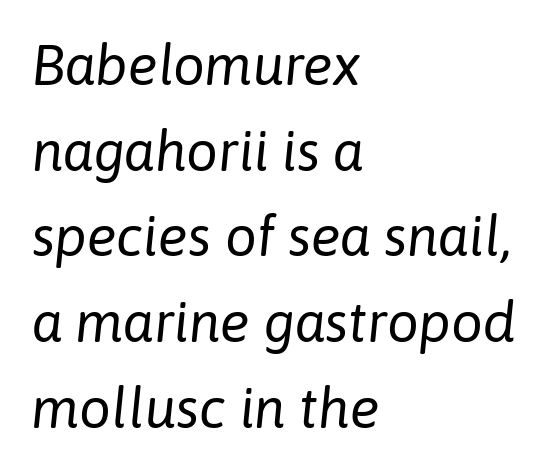
{"italic": "yes", "lean": "right", "slant_degrees": 6, "bold": "no", "weight": "regular", "width": "normal", "stroke_contrast": "low", "x_height": "medium", "monospaced": "no", "underline": "no", "align": "left", "line_spacing": "normal", "line_spacing_ratio": 1.53, "letter_spacing": "normal", "letter_spacing_em": 0.0, "glyph_px": 56}
